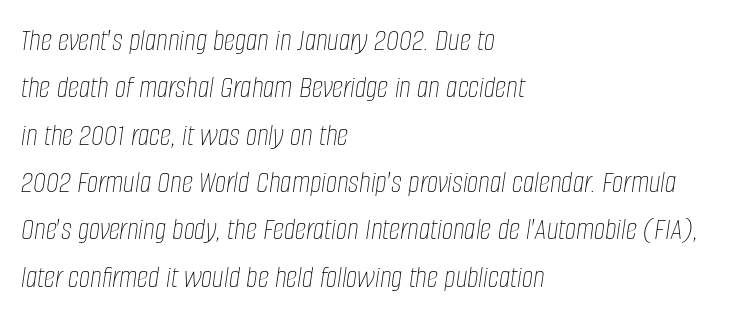
The image shows 32 px thin, condensed type, italic (leaning right); set left-aligned, normal line spacing (1.48x), normal letter spacing, not underlined; low stroke contrast and a large x-height.
